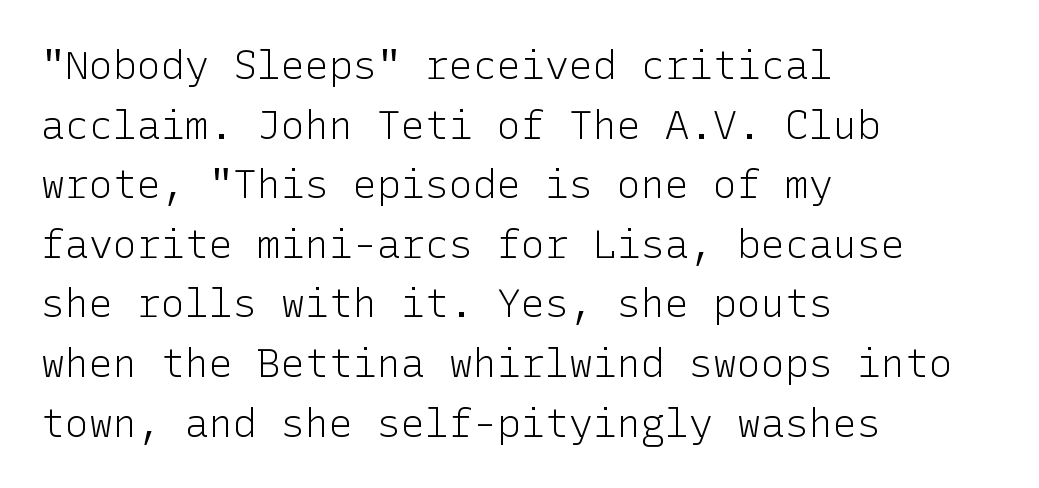
{"serif": "no", "italic": "no", "bold": "no", "weight": "light", "width": "normal", "stroke_contrast": "low", "x_height": "medium", "underline": "no", "align": "left", "line_spacing": "normal", "line_spacing_ratio": 1.49, "letter_spacing": "normal", "letter_spacing_em": 0.0, "glyph_px": 40}
